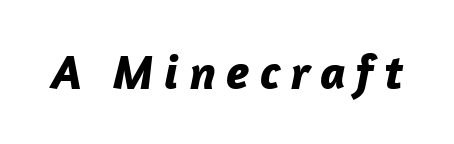
Q: Is the text bold? A: Yes.
Q: Is the text italic (slanted)? A: Yes, it leans right by about 12 degrees.
Q: Is the text underlined? A: No.
Q: Is the spacing between letters normal or unusually wide? A: Unusually wide.
Q: Width (condensed, normal, or wide)? A: Normal.
Q: Stroke contrast? A: Low.
Q: x-height? A: Medium.
Q: Monospaced? A: No.
